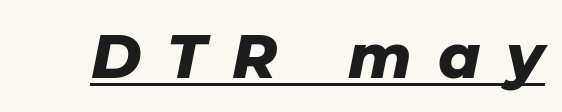
Q: Is the text bold? A: Yes.
Q: Is the text italic (slanted)? A: Yes, it leans right by about 11 degrees.
Q: Is the text underlined? A: Yes.
Q: Is the spacing between letters normal or unusually wide? A: Unusually wide.
Q: Width (condensed, normal, or wide)? A: Normal.
Q: Stroke contrast? A: Low.
Q: x-height? A: Medium.
Q: Monospaced? A: No.
